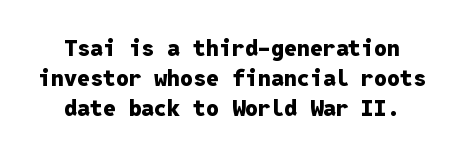
The image shows 23 px bold type, upright; set centered, normal line spacing (1.31x), normal letter spacing, not underlined.
